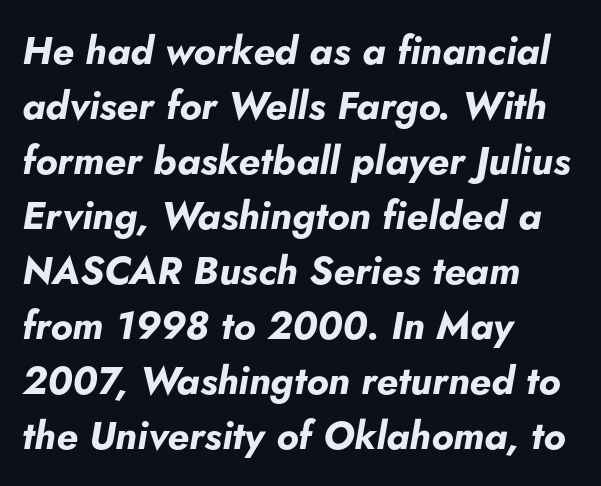
{"italic": "yes", "lean": "right", "slant_degrees": 5, "bold": "yes", "weight": "bold", "width": "normal", "stroke_contrast": "low", "x_height": "small", "monospaced": "no", "underline": "no", "align": "left", "line_spacing": "normal", "line_spacing_ratio": 1.41, "letter_spacing": "normal", "letter_spacing_em": 0.0, "glyph_px": 39}
